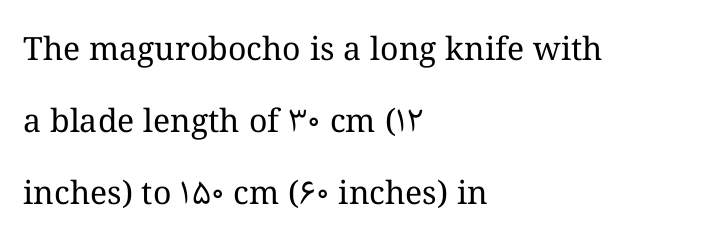
A student would call this left alignment; a typographer would say flush left, rag right. The typography opts for an upright posture over an oblique one. Letter spacing: default. Stem width sits at or under what a default text font uses. Plain, unruled lines of type.
